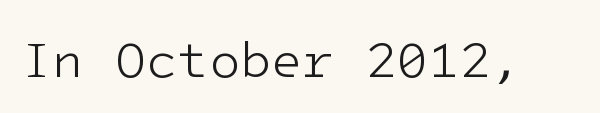
{"serif": "no", "italic": "no", "bold": "no", "weight": "light", "width": "normal", "stroke_contrast": "low", "x_height": "medium", "underline": "no", "letter_spacing": "normal", "letter_spacing_em": 0.0, "glyph_px": 51}
